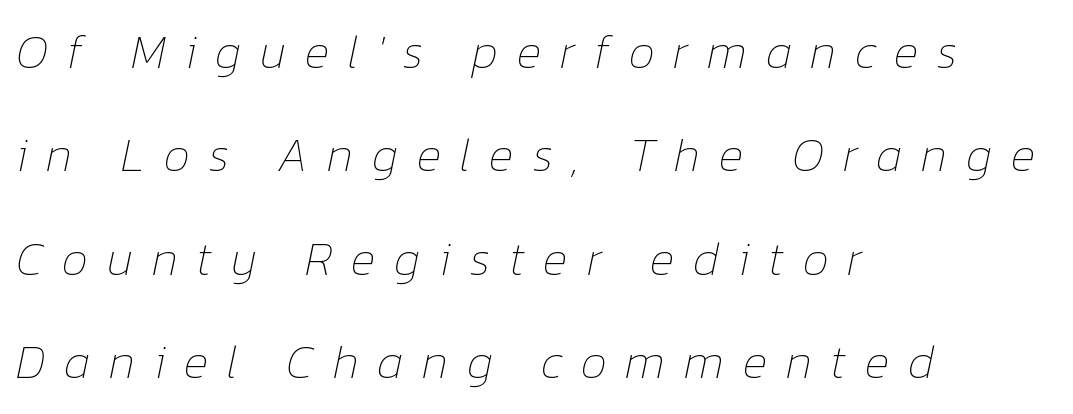
Q: Is the text bold? A: No.
Q: Is the text italic (slanted)? A: Yes, it leans right by about 12 degrees.
Q: Is the text underlined? A: No.
Q: How is the paragraph aligned? A: Left-aligned.
Q: Is the spacing between letters normal or unusually wide? A: Unusually wide.
Q: Is the spacing between lines tight, normal or loose? A: Loose.
Q: Width (condensed, normal, or wide)? A: Normal.
Q: Stroke contrast? A: Low.
Q: x-height? A: Medium.
Q: Monospaced? A: No.
